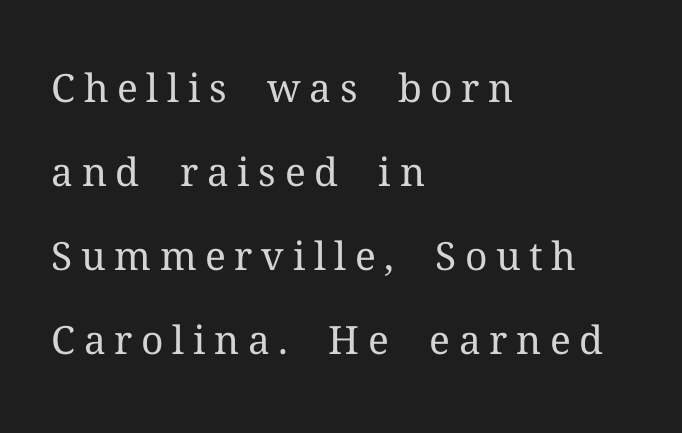
{"serif": "yes", "italic": "no", "bold": "no", "weight": "regular", "width": "normal", "stroke_contrast": "medium", "x_height": "medium", "monospaced": "no", "underline": "no", "align": "left", "line_spacing": "loose", "line_spacing_ratio": 2.15, "letter_spacing": "wide", "letter_spacing_em": 0.22, "glyph_px": 39}
